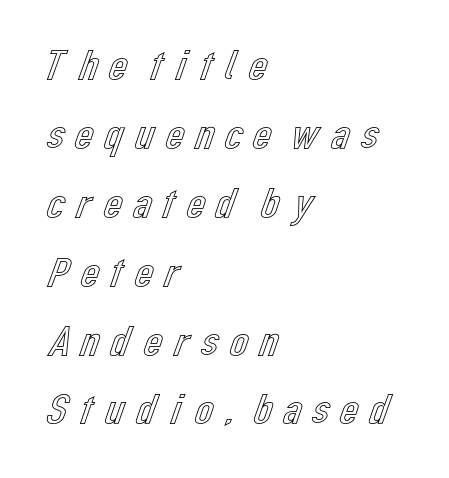
Descender tails drop into unmarked territory. Where is the straight margin? On the left. Interline gaps are of average width in this sample. Spacing verdict: proportional, widths tailored to each character.
